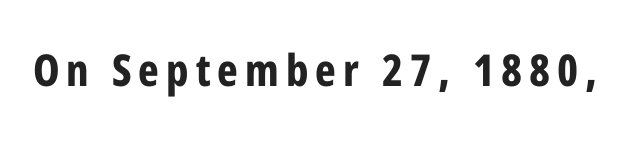
The image shows 44 px bold, condensed sans-serif type, upright; set not underlined; low stroke contrast and a medium x-height.
